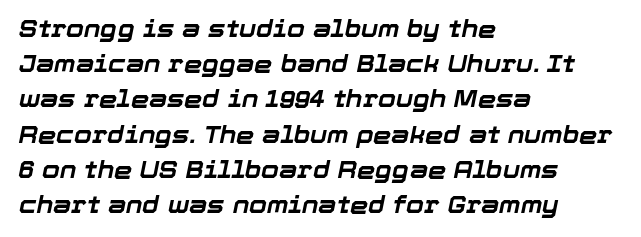
The image shows 23 px bold type, italic (leaning right); set left-aligned, normal line spacing (1.53x), normal letter spacing, not underlined.
